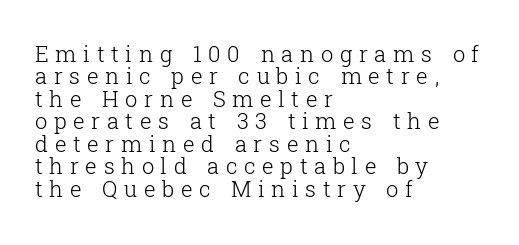
{"italic": "no", "bold": "no", "underline": "no", "align": "left", "line_spacing": "tight", "line_spacing_ratio": 1.02, "letter_spacing": "wide", "letter_spacing_em": 0.3, "glyph_px": 22}
